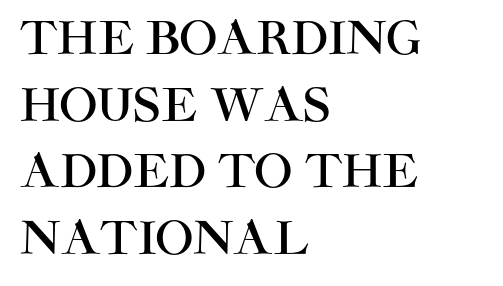
{"serif": "no", "italic": "no", "width": "normal", "stroke_contrast": "high", "x_height": "large", "monospaced": "no", "underline": "no", "align": "left", "line_spacing": "normal", "line_spacing_ratio": 1.48, "letter_spacing": "normal", "letter_spacing_em": 0.0, "glyph_px": 45}
